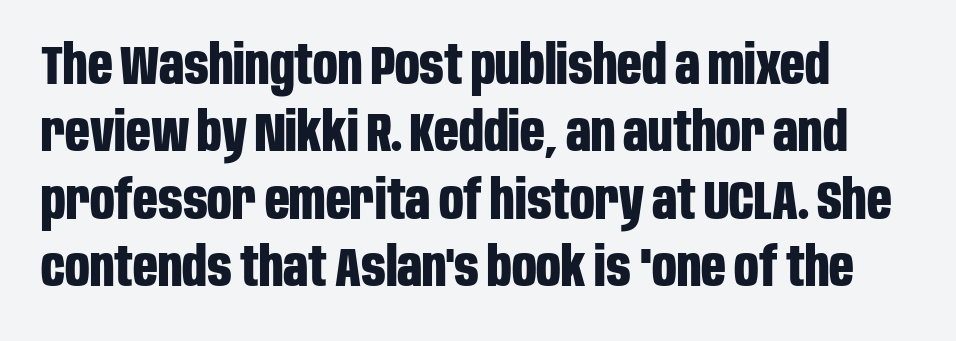
A normal amount of white space separates one row of letters from the next. Here the designer chose a conventional face with non-uniform glyph widths. Every stem runs plumb, perpendicular to the baseline. Stroke thickness is high; the sample reads as a true bold. Words appear dense and cohesive because spacing is normal.
